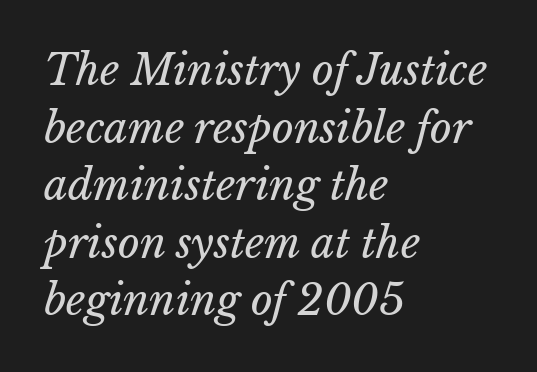
The image shows 42 px regular-weight type, italic (leaning right); set left-aligned, normal line spacing (1.37x), normal letter spacing, not underlined; low stroke contrast and a medium x-height.
